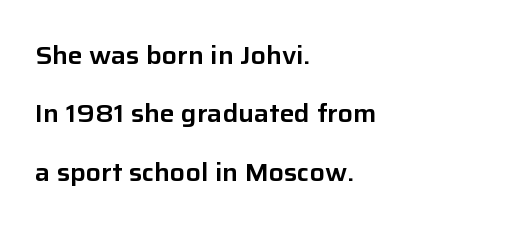
{"italic": "no", "underline": "no", "align": "left", "line_spacing": "loose", "line_spacing_ratio": 2.34, "letter_spacing": "normal", "letter_spacing_em": 0.0, "glyph_px": 25}
